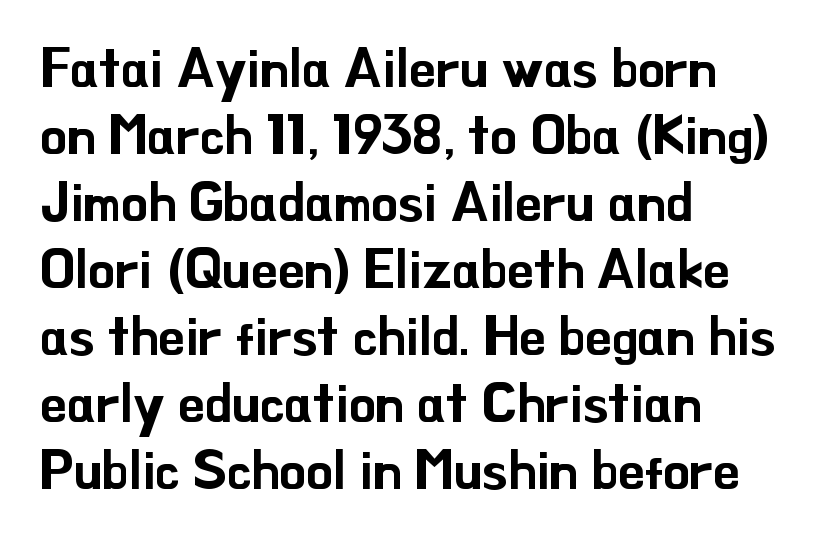
The image shows 54 px sans-serif type, upright; set left-aligned, line spacing 1.24x, normal letter spacing, not underlined; low stroke contrast and a small x-height.
